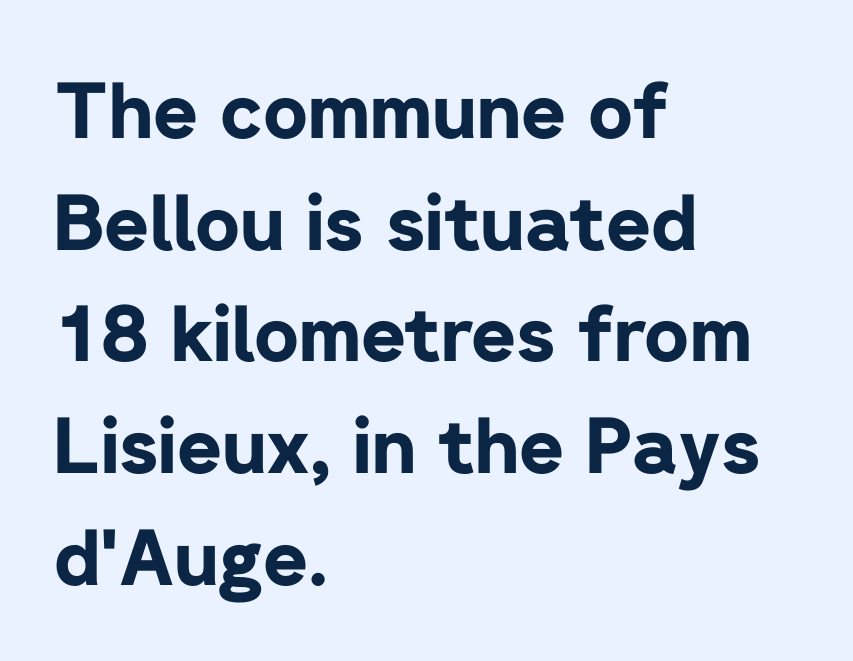
Q: Is the text bold? A: Yes.
Q: Is the text italic (slanted)? A: No, it is upright.
Q: Is the typeface a serif or a sans-serif typeface? A: Sans-serif.
Q: Is the text underlined? A: No.
Q: How is the paragraph aligned? A: Left-aligned.
Q: Is the spacing between letters normal or unusually wide? A: Normal.
Q: Is the spacing between lines tight, normal or loose? A: Normal.
Q: Width (condensed, normal, or wide)? A: Normal.
Q: Stroke contrast? A: Low.
Q: x-height? A: Medium.
Q: Monospaced? A: No.
